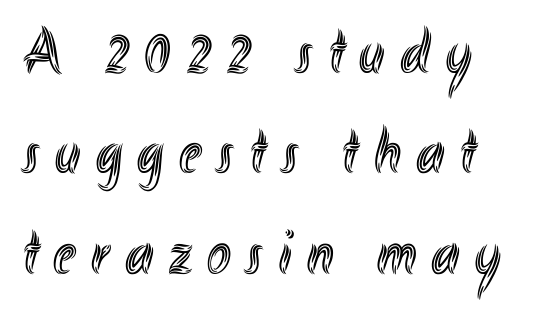
Q: Is the text italic (slanted)? A: Yes.
Q: Is the text underlined? A: No.
Q: How is the paragraph aligned? A: Left-aligned.
Q: Is the spacing between letters normal or unusually wide? A: Unusually wide.
Q: Is the spacing between lines tight, normal or loose? A: Normal.
Q: Width (condensed, normal, or wide)? A: Condensed.
Q: x-height? A: Small.
Q: Monospaced? A: No.
